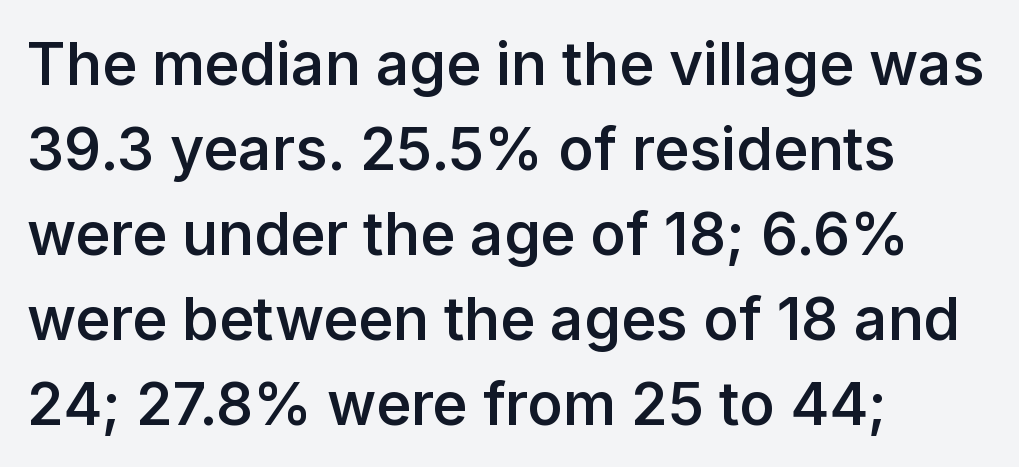
{"serif": "no", "italic": "no", "bold": "semi", "weight": "semibold", "width": "normal", "stroke_contrast": "low", "x_height": "medium", "monospaced": "no", "underline": "no", "align": "left", "line_spacing": "normal", "line_spacing_ratio": 1.44, "letter_spacing": "normal", "letter_spacing_em": 0.0, "glyph_px": 59}
